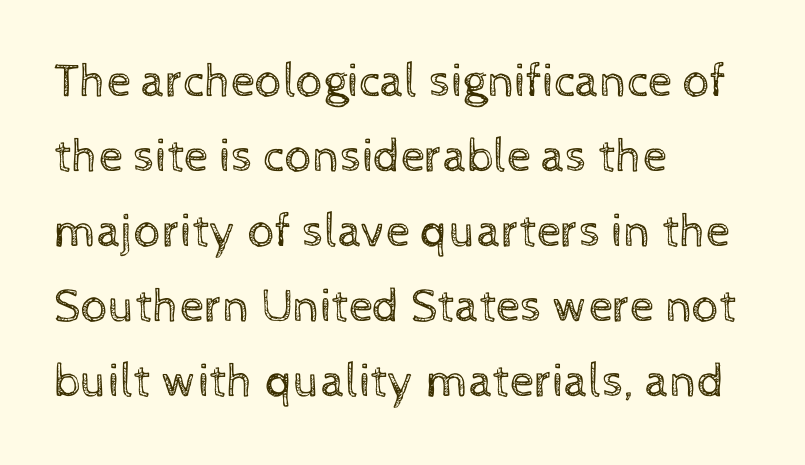
Character widths vary here, with narrow letters taking less room than wide ones. No italicization has been applied; the sample stays upright. These lines sit exactly where default settings would place them. The ragged edge is on the right, which tells us the setting is flush left. Stroke mass is kept to a normal reading level or below.
